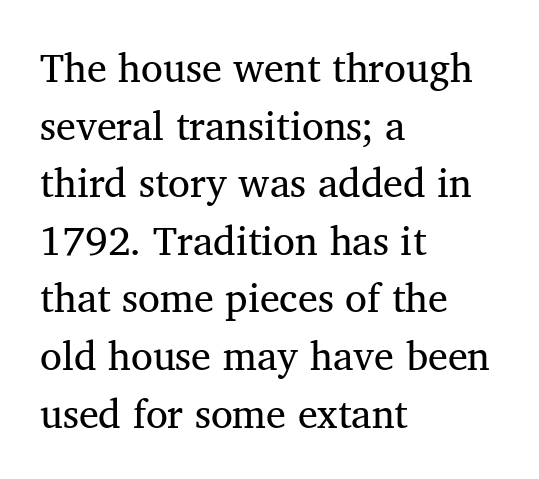
{"serif": "yes", "italic": "no", "bold": "no", "weight": "regular", "width": "normal", "stroke_contrast": "medium", "x_height": "medium", "monospaced": "no", "underline": "no", "align": "left", "line_spacing": "normal", "line_spacing_ratio": 1.44, "letter_spacing": "normal", "letter_spacing_em": 0.0, "glyph_px": 40}
